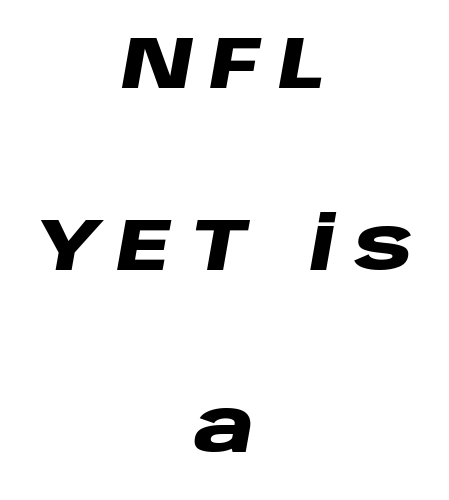
Q: Is the text bold? A: Yes.
Q: Is the text italic (slanted)? A: Yes, it leans right by about 10 degrees.
Q: Is the text underlined? A: No.
Q: How is the paragraph aligned? A: Centered.
Q: Is the spacing between letters normal or unusually wide? A: Unusually wide.
Q: Is the spacing between lines tight, normal or loose? A: Loose.
Q: Width (condensed, normal, or wide)? A: Wide.
Q: Stroke contrast? A: Low.
Q: x-height? A: Large.
Q: Monospaced? A: No.
